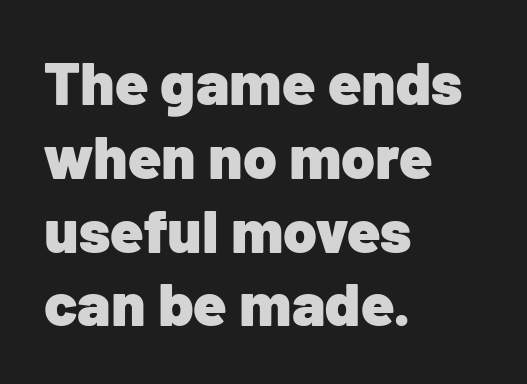
A typesetter would call this zero additional tracking. The space beneath each line is pristine and unruled. The paragraph shown leans on its left margin. Typographically, this falls in the sans-serif category. Set as a true bold cut, around the 700 mark.
